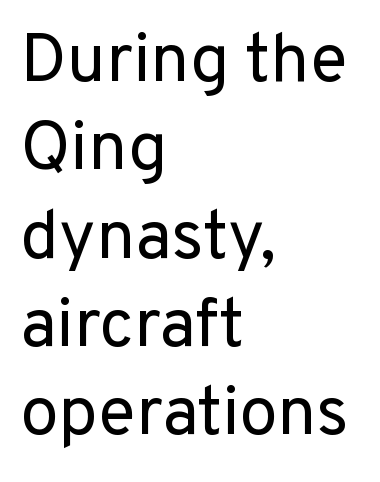
{"serif": "no", "italic": "no", "bold": "no", "weight": "regular", "width": "normal", "stroke_contrast": "low", "x_height": "medium", "monospaced": "no", "underline": "no", "align": "left", "line_spacing": "normal", "line_spacing_ratio": 1.28, "letter_spacing": "normal", "letter_spacing_em": 0.0, "glyph_px": 69}
